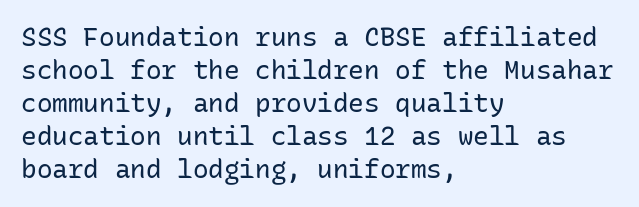
The image shows 26 px text type, upright; set left-aligned, normal line spacing (1.27x), normal letter spacing, not underlined.
